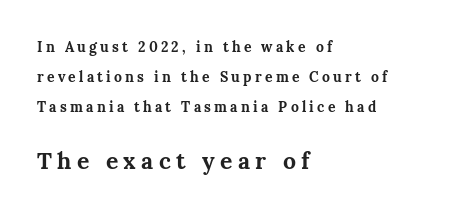
Q: Is the text bold? A: Yes.
Q: Is the text italic (slanted)? A: No, it is upright.
Q: Is the text underlined? A: No.
Q: How is the paragraph aligned? A: Left-aligned.
Q: Is the spacing between letters normal or unusually wide? A: Unusually wide.
Q: Is the spacing between lines tight, normal or loose? A: Loose.
Q: Which block of text is set in a larger size, the first (top) or the second (bottom)? A: The second (bottom) one.
